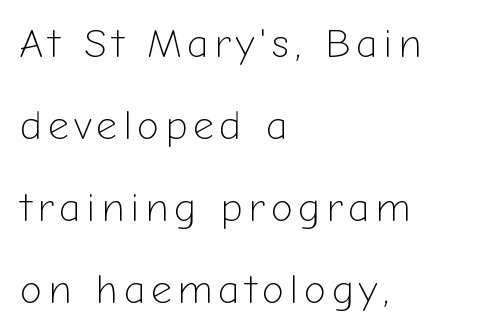
{"serif": "no", "italic": "no", "bold": "no", "weight": "light", "width": "normal", "stroke_contrast": "low", "x_height": "medium", "monospaced": "no", "underline": "no", "align": "left", "line_spacing": "loose", "line_spacing_ratio": 2.0, "glyph_px": 41}
